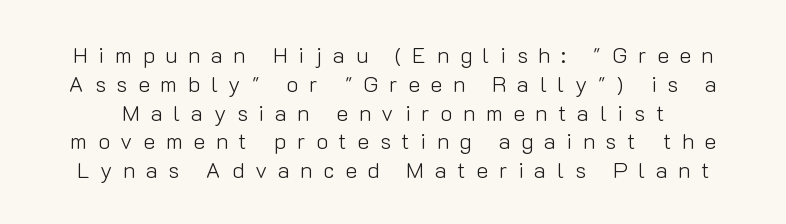
Q: Is the text bold? A: No.
Q: Is the text italic (slanted)? A: No, it is upright.
Q: Is the text underlined? A: No.
Q: Is the spacing between letters normal or unusually wide? A: Unusually wide.
Q: Is the spacing between lines tight, normal or loose? A: Normal.
